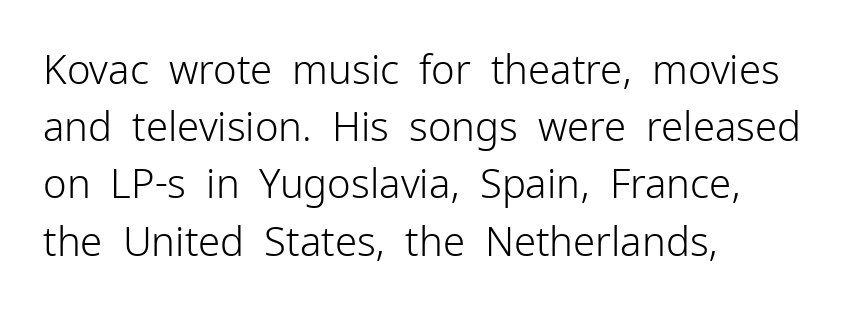
The image shows 40 px light sans-serif type, upright; set left-aligned, normal line spacing (1.43x), normal letter spacing, not underlined; low stroke contrast and a medium x-height.
